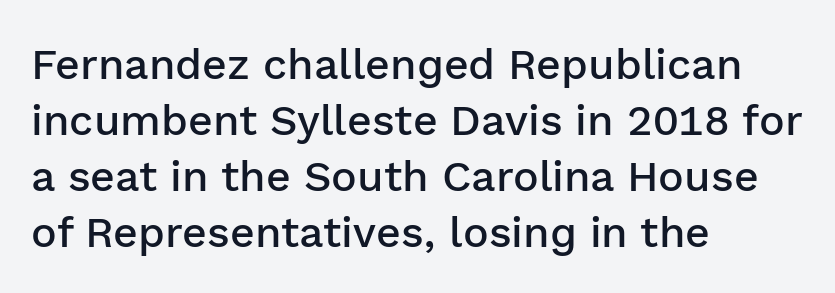
Q: Is the text bold? A: Semi-bold.
Q: Is the text italic (slanted)? A: No, it is upright.
Q: Is the typeface a serif or a sans-serif typeface? A: Sans-serif.
Q: Is the text underlined? A: No.
Q: How is the paragraph aligned? A: Left-aligned.
Q: Is the spacing between letters normal or unusually wide? A: Normal.
Q: Is the spacing between lines tight, normal or loose? A: Normal.
Q: Width (condensed, normal, or wide)? A: Normal.
Q: Stroke contrast? A: Low.
Q: x-height? A: Medium.
Q: Monospaced? A: No.
